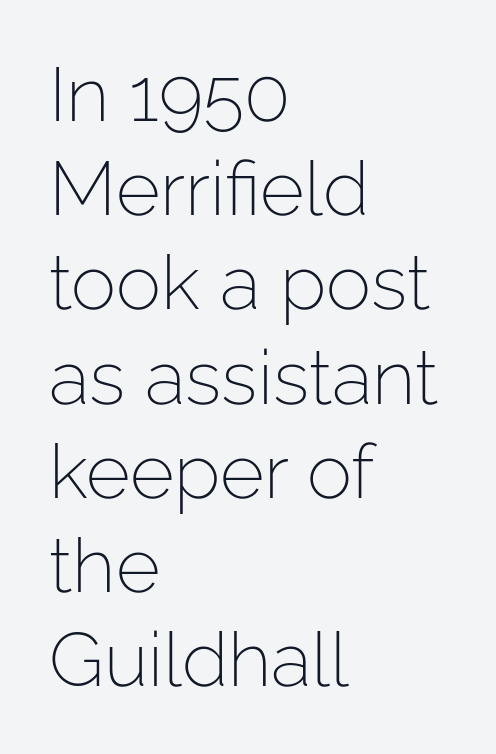
A typesetter would call this proportional, since set widths differ per character. The letterforms sit at book weight or below. You can tell from the bare stems that sans-serif type was used. Nobody touched the tracking dial on this one. The text block is weighted toward the left margin, trailing off unevenly rightward. The string is rendered with underlining switched off.
